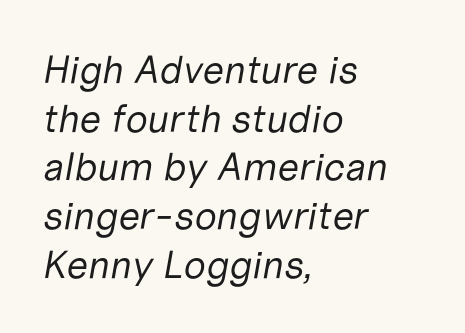
{"italic": "yes", "lean": "right", "slant_degrees": 10, "bold": "no", "weight": "regular", "width": "normal", "stroke_contrast": "low", "x_height": "medium", "monospaced": "no", "underline": "no", "align": "left", "line_spacing": "normal", "line_spacing_ratio": 1.25, "letter_spacing": "normal", "letter_spacing_em": 0.0, "glyph_px": 39}
